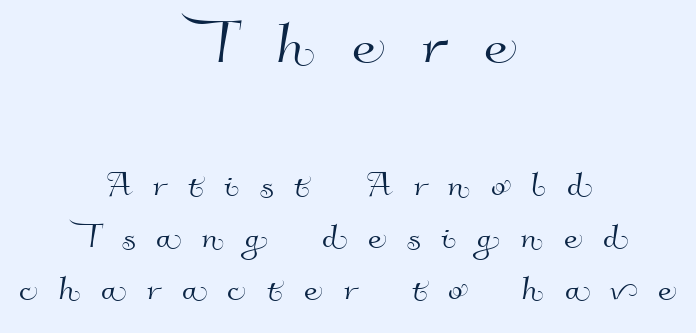
The image shows 76 px sans-serif type; set centered, line spacing 1.21x, unusually wide letter spacing (+0.49 em), not underlined; the first (top) block is 1.77x larger; high stroke contrast and a small x-height.
